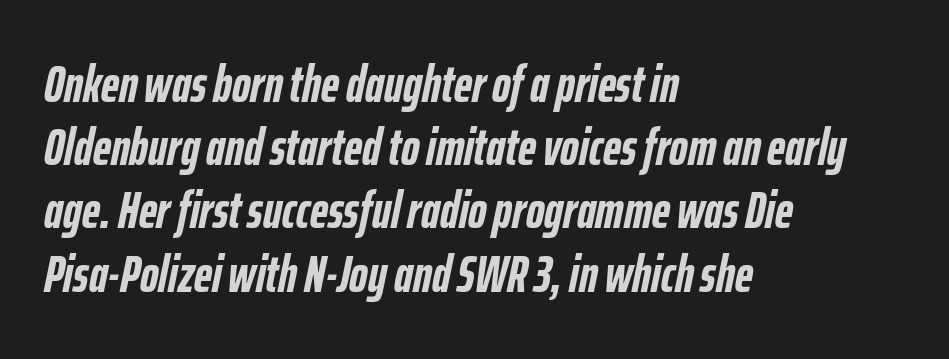
Each row of text sits above clean, open space. Do the characters align in a grid? No, the font is proportional. The passage shown leans; its letterforms are oblique. Chunky letters — that's bold for sure. Honestly, the letter spacing is just normal — you wouldn't notice it. This rendering uses left alignment, leaving the right contour irregular.
